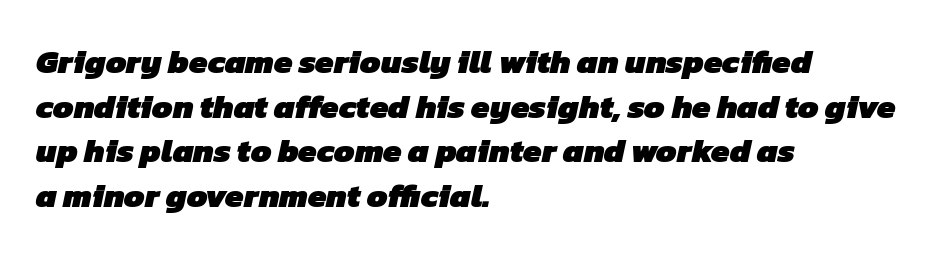
Q: Is the text bold? A: Yes.
Q: Is the typeface a serif or a sans-serif typeface? A: Sans-serif.
Q: Is the text underlined? A: No.
Q: How is the paragraph aligned? A: Left-aligned.
Q: Is the spacing between letters normal or unusually wide? A: Normal.
Q: Is the spacing between lines tight, normal or loose? A: Normal.
Q: Width (condensed, normal, or wide)? A: Normal.
Q: Stroke contrast? A: Low.
Q: x-height? A: Medium.
Q: Monospaced? A: No.
